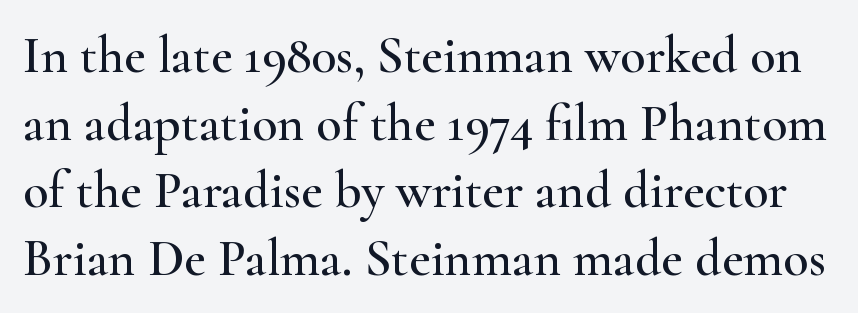
The image shows 52 px wide serif type, upright; set normal line spacing (1.3x), normal letter spacing, not underlined; high stroke contrast and a small x-height.
